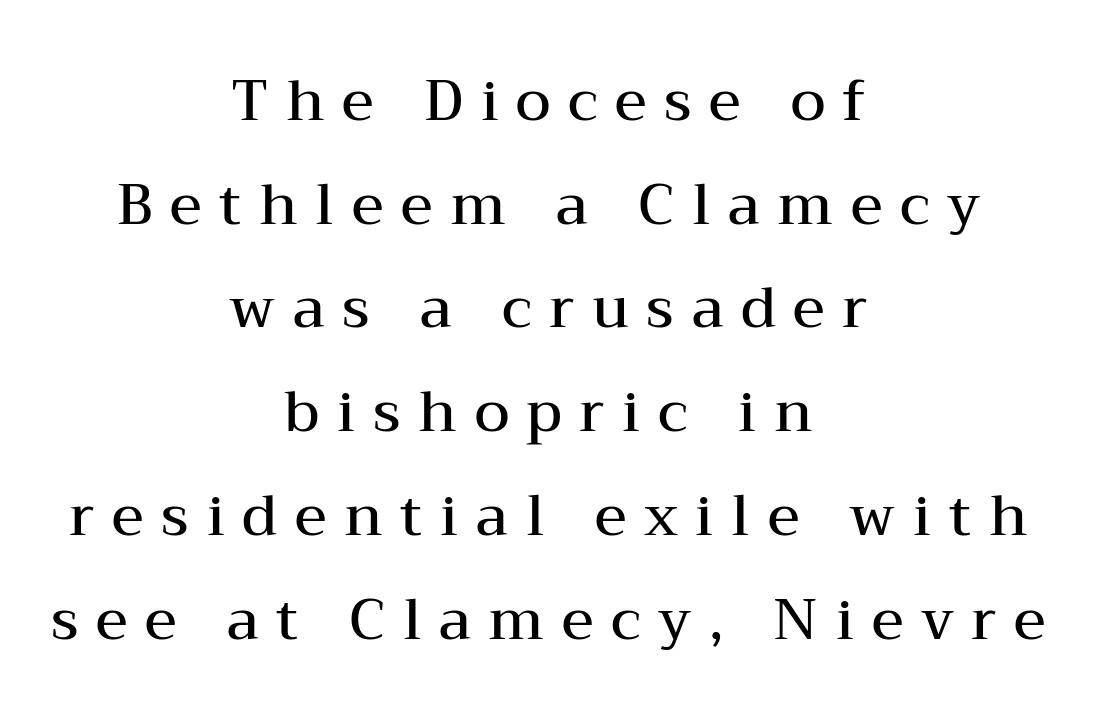
Q: Is the text bold? A: Semi-bold.
Q: Is the text italic (slanted)? A: No, it is upright.
Q: Is the typeface a serif or a sans-serif typeface? A: Serif.
Q: Is the text underlined? A: No.
Q: How is the paragraph aligned? A: Centered.
Q: Is the spacing between letters normal or unusually wide? A: Unusually wide.
Q: Width (condensed, normal, or wide)? A: Wide.
Q: Stroke contrast? A: Medium.
Q: x-height? A: Medium.
Q: Monospaced? A: No.
